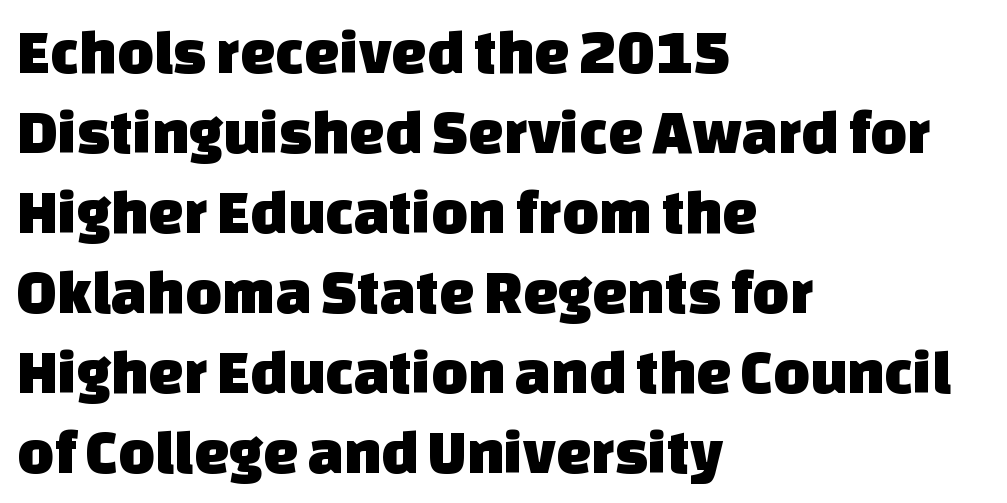
Q: Is the typeface a serif or a sans-serif typeface? A: Sans-serif.
Q: Is the text underlined? A: No.
Q: How is the paragraph aligned? A: Left-aligned.
Q: Is the spacing between letters normal or unusually wide? A: Normal.
Q: Is the spacing between lines tight, normal or loose? A: Normal.
Q: Width (condensed, normal, or wide)? A: Normal.
Q: Stroke contrast? A: Low.
Q: x-height? A: Large.
Q: Monospaced? A: No.
